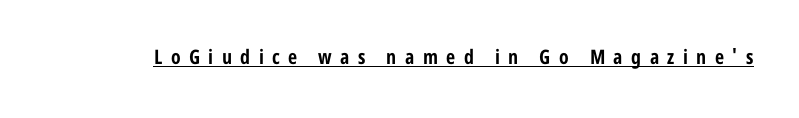
The image shows 20 px bold type, upright; set unusually wide letter spacing (+0.42 em), underlined.
